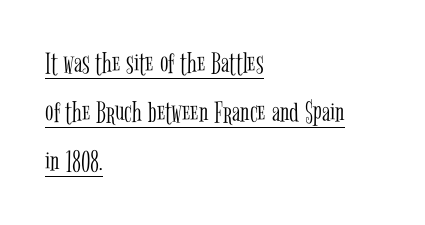
This rendering employs a face with finishing strokes, i.e., a serif. If you drew a line through each stem, it would be perfectly vertical. Each letter keeps its own natural width here, so spacing adapts to shape. The string is rendered with underlining switched on. Horizontal alignment here is leftward, the default for most running prose.
